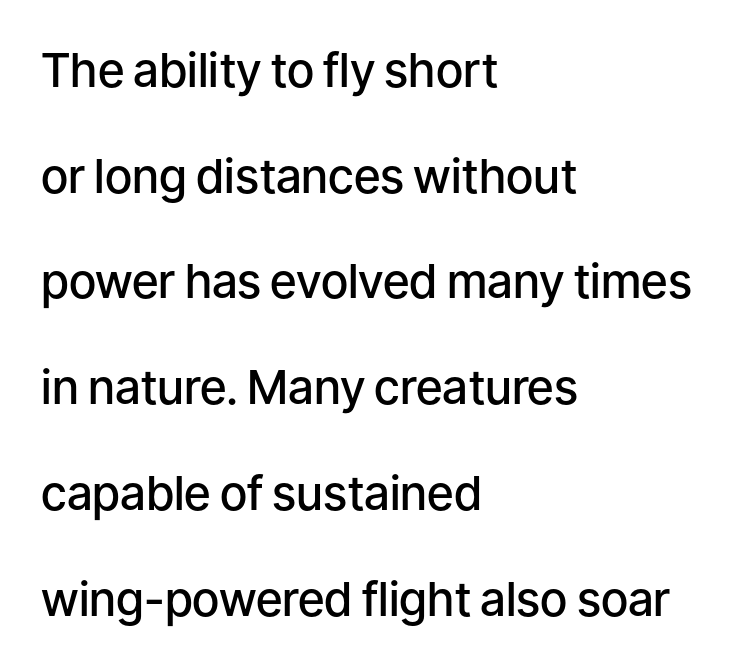
Does extra space separate the letters? No, they use regular spacing. These lines stack with their left ends in a neat column. Tall strokes in this sample are plumb rather than angled. The rendering uses a large line-height, opening up the rows.
